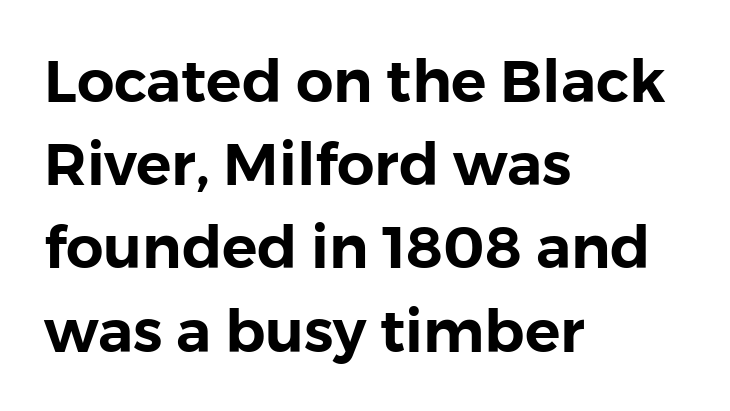
Q: Is the text italic (slanted)? A: No, it is upright.
Q: Is the typeface a serif or a sans-serif typeface? A: Sans-serif.
Q: Is the text underlined? A: No.
Q: How is the paragraph aligned? A: Left-aligned.
Q: Is the spacing between letters normal or unusually wide? A: Normal.
Q: Is the spacing between lines tight, normal or loose? A: Normal.
Q: Width (condensed, normal, or wide)? A: Normal.
Q: x-height? A: Medium.
Q: Monospaced? A: No.
